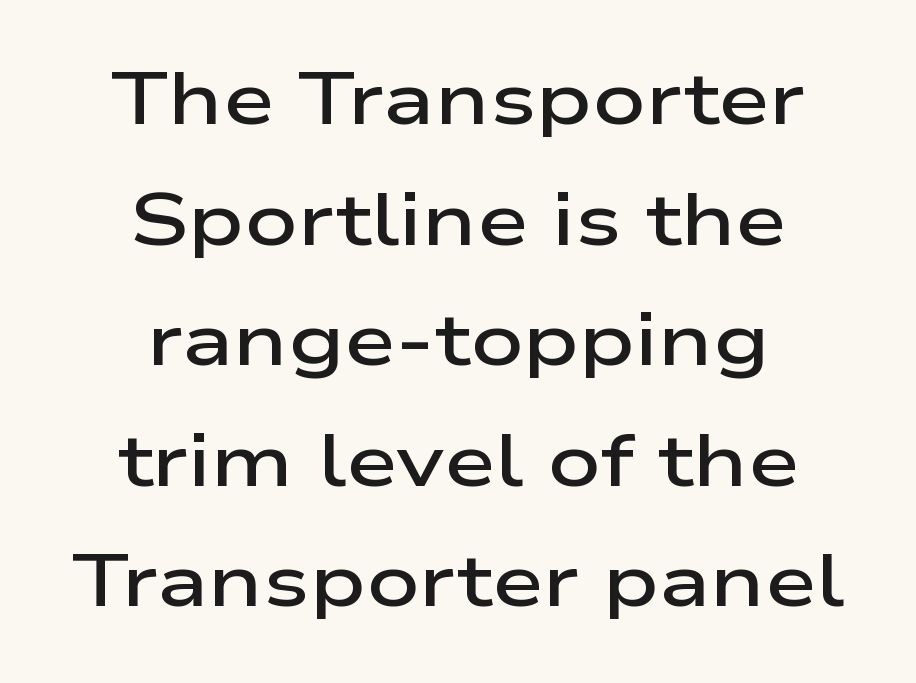
Whoever set this chose a conventional vertical rhythm. Serif or sans? Sans — the stroke terminals are bare. The rendering positions every line midway between the sides. This rendering features lettering with no underline. The passage shown is typed in a proportional face where columns would drift.
